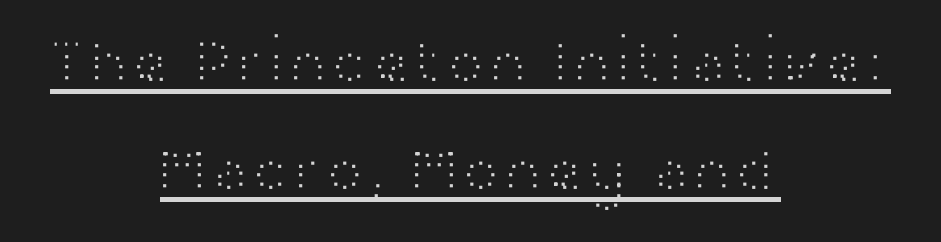
No extra tracking has been applied to these lines. Here the designer chose a conventional face with non-uniform glyph widths. Letters have the restrained weight of plain body copy at most. Emphasis is given by a line drawn under the lettering.
